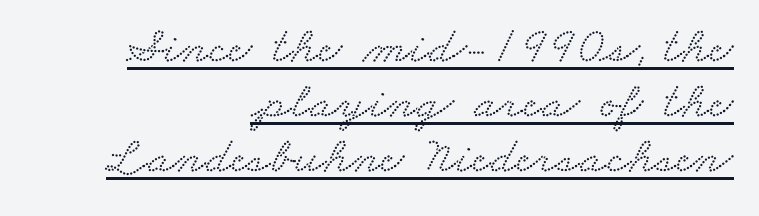
{"width": "wide", "stroke_contrast": "low", "x_height": "small", "monospaced": "no", "underline": "yes", "align": "right", "line_spacing": "tight", "line_spacing_ratio": 1.06, "letter_spacing": "normal", "letter_spacing_em": 0.0, "glyph_px": 52}
